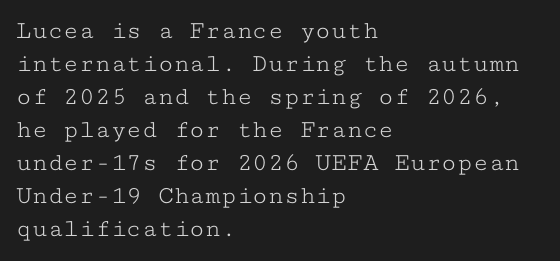
When letters stand straight like this, we call the style roman or upright. These lines sit exactly where default settings would place them. Students, note that the glyphs here touch the page at normal intervals. The passage shown is not bold in any degree. In CSS terms this would be text-align: left. Underlining? Definitely not there.
